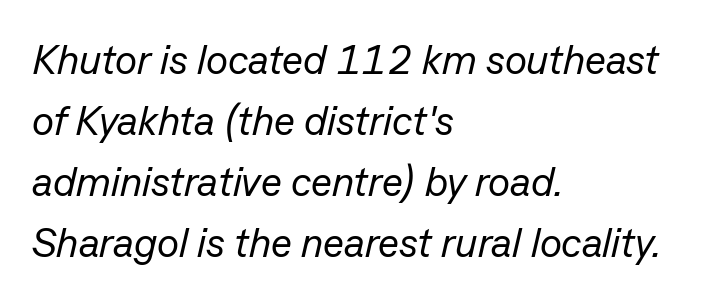
The image shows 41 px regular-weight type, italic (leaning right); set left-aligned, normal line spacing (1.49x), normal letter spacing, not underlined; low stroke contrast and a medium x-height.
